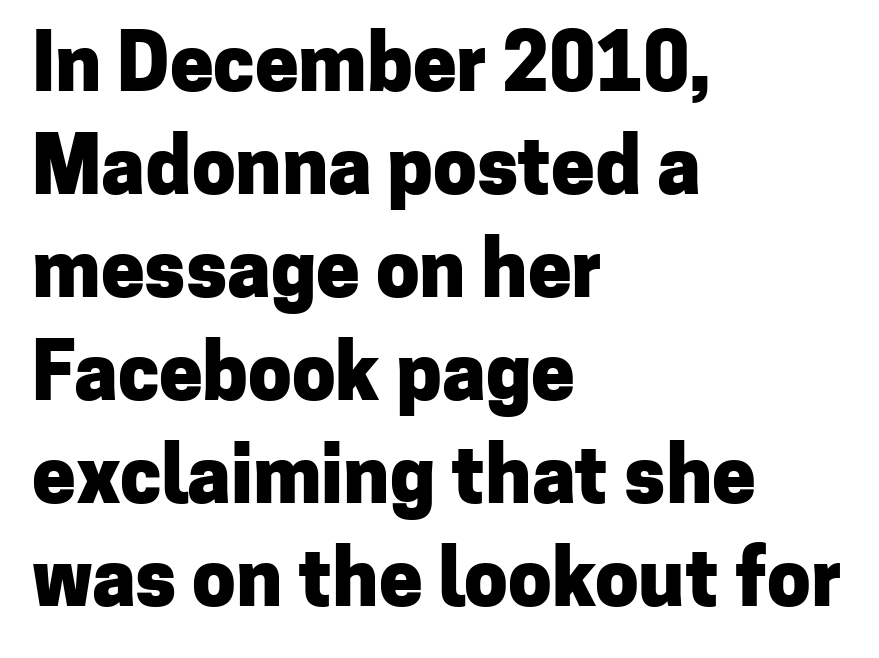
Q: Is the text bold? A: Yes.
Q: Is the text italic (slanted)? A: No, it is upright.
Q: Is the typeface a serif or a sans-serif typeface? A: Sans-serif.
Q: Is the text underlined? A: No.
Q: How is the paragraph aligned? A: Left-aligned.
Q: Is the spacing between letters normal or unusually wide? A: Normal.
Q: Is the spacing between lines tight, normal or loose? A: Normal.
Q: Width (condensed, normal, or wide)? A: Normal.
Q: Stroke contrast? A: Low.
Q: x-height? A: Medium.
Q: Monospaced? A: No.
